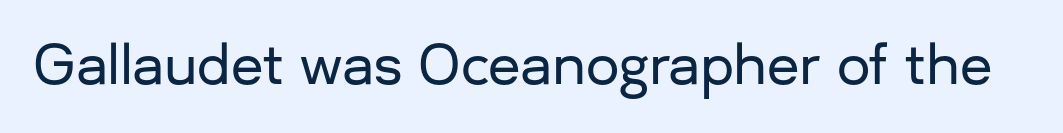
The image shows 53 px sans-serif type, upright; set normal letter spacing, not underlined; low stroke contrast and a medium x-height.
